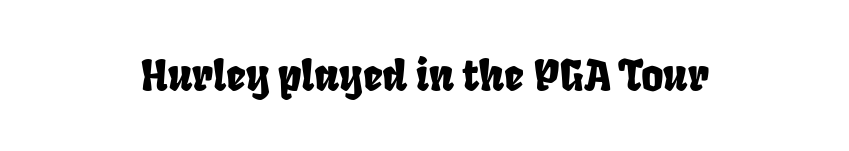
The passage shown is not underscored anywhere. This is sans-serif lettering, the kind often seen on screens and signage. This rendering leaves character spacing at its baseline value. The face used here is proportionally spaced, like ordinary book or web type.
